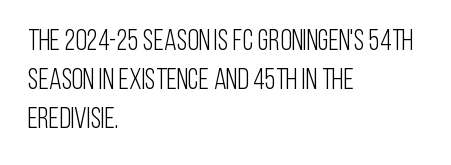
Q: Is the text bold? A: No.
Q: Is the text italic (slanted)? A: No, it is upright.
Q: Is the typeface a serif or a sans-serif typeface? A: Sans-serif.
Q: Is the text underlined? A: No.
Q: How is the paragraph aligned? A: Left-aligned.
Q: Is the spacing between letters normal or unusually wide? A: Normal.
Q: Is the spacing between lines tight, normal or loose? A: Normal.
Q: Width (condensed, normal, or wide)? A: Condensed.
Q: Stroke contrast? A: Low.
Q: x-height? A: Large.
Q: Monospaced? A: No.
